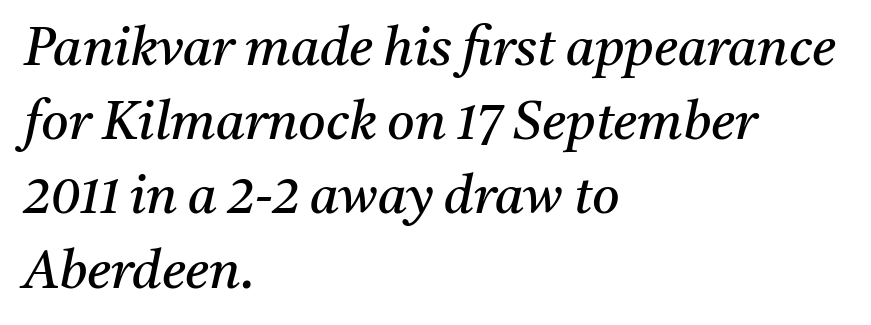
The image shows 53 px regular-weight serif type, italic (leaning right); set left-aligned, normal line spacing (1.4x), normal letter spacing, not underlined; medium stroke contrast and a medium x-height.
